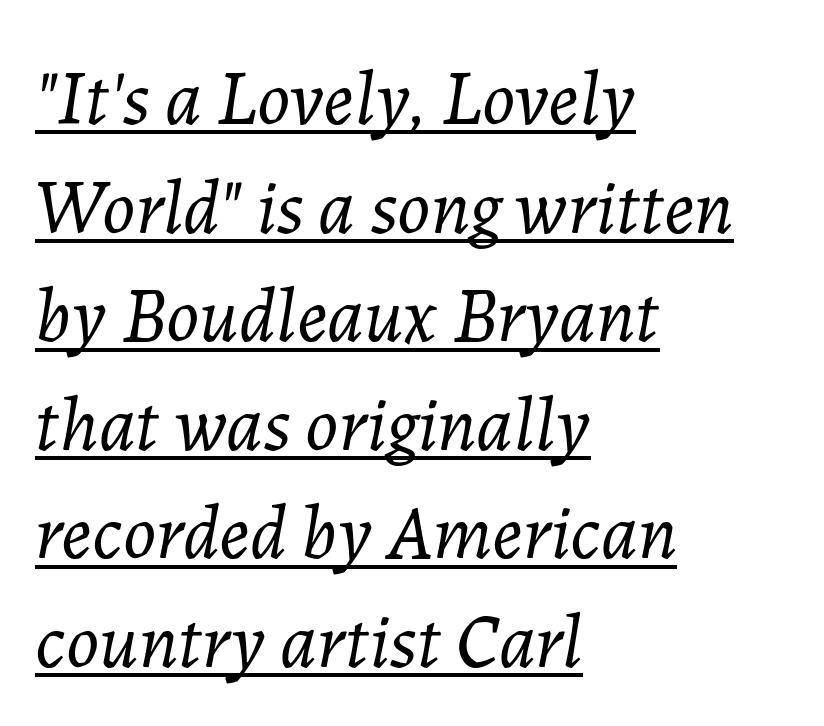
{"italic": "yes", "lean": "right", "slant_degrees": 7, "bold": "no", "weight": "light", "width": "normal", "stroke_contrast": "low", "x_height": "medium", "monospaced": "no", "underline": "yes", "align": "left", "line_spacing": "normal", "line_spacing_ratio": 1.41, "letter_spacing": "normal", "letter_spacing_em": 0.0, "glyph_px": 77}
